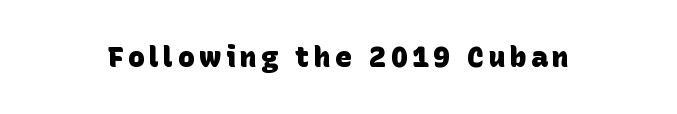
The rendering uses natural spacing where letterforms have individual widths. How heavy is the stroke? Heavy — this is a bold. The words here are not underlined. The glyphs in this specimen are sans serif.
